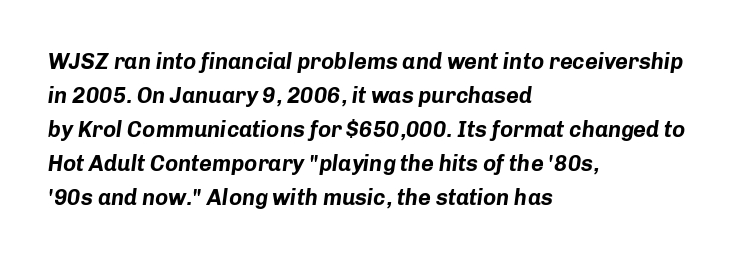
Strokes here are thick enough to call this a true bold. Letters rest on an invisible, unmarked baseline. Look at the tracking — it's just the regular setting, nothing added. Typeset ragged right — the left edge is the straight one.
